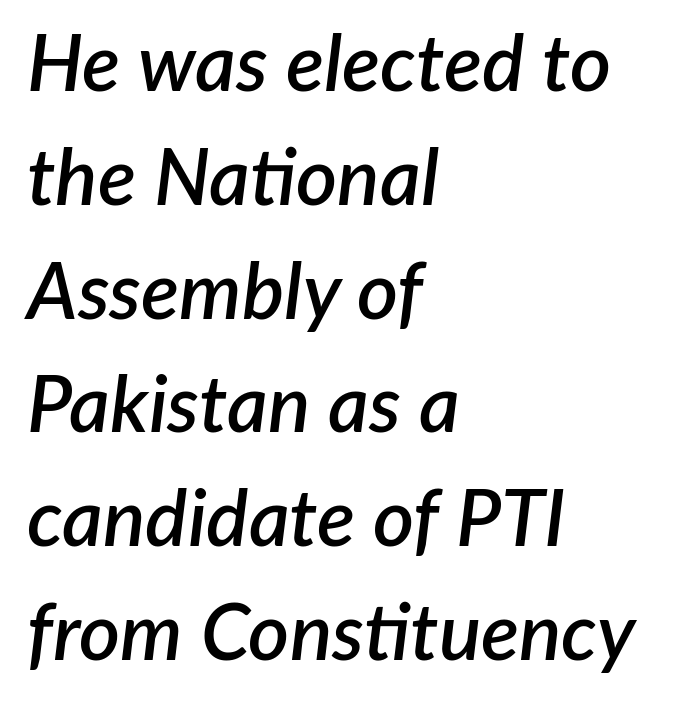
Its strokes are somewhat broadened, the hallmark of semibold type. These lines are set flush left with a ragged right edge. Honestly, there is no underline to notice here at all. Each word holds together tightly as a unit, with standard inter-letter gaps.
